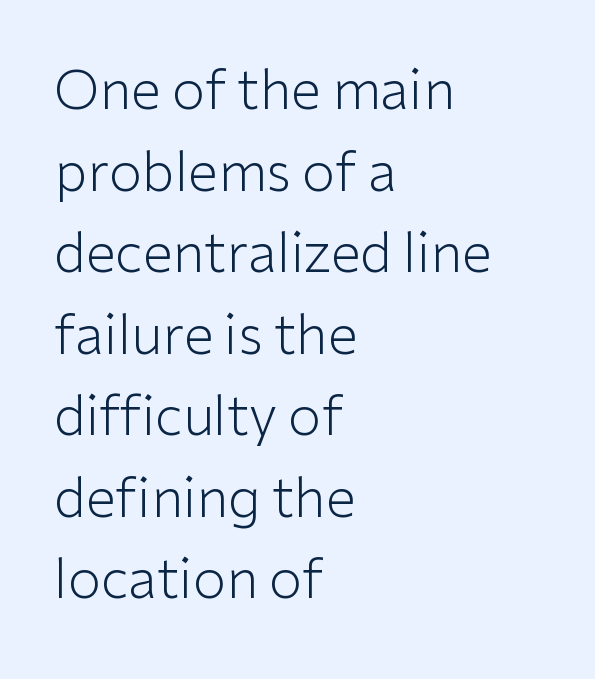
Stroke thickness stays within the range of a standard reading face or lighter. If you measured baseline to baseline, you'd find a middling distance. The glyphs in this specimen are sans serif. Default kerning and tracking; the words read as compact shapes. When letters stand straight like this, we call the style roman or upright.
